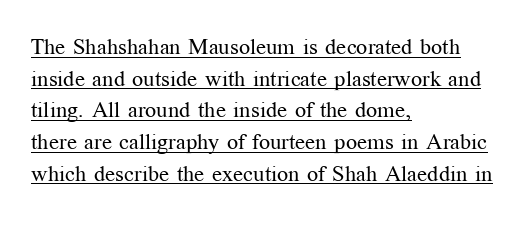
The image shows 22 px text type, upright; set left-aligned, normal line spacing (1.44x), normal letter spacing, underlined.
